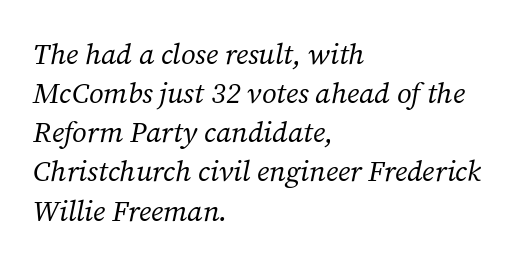
Q: Is the text bold? A: No.
Q: Is the text italic (slanted)? A: Yes, it leans right by about 12 degrees.
Q: Is the typeface a serif or a sans-serif typeface? A: Serif.
Q: Is the text underlined? A: No.
Q: How is the paragraph aligned? A: Left-aligned.
Q: Is the spacing between letters normal or unusually wide? A: Normal.
Q: Is the spacing between lines tight, normal or loose? A: Normal.
Q: Width (condensed, normal, or wide)? A: Normal.
Q: Stroke contrast? A: Medium.
Q: x-height? A: Medium.
Q: Monospaced? A: No.
